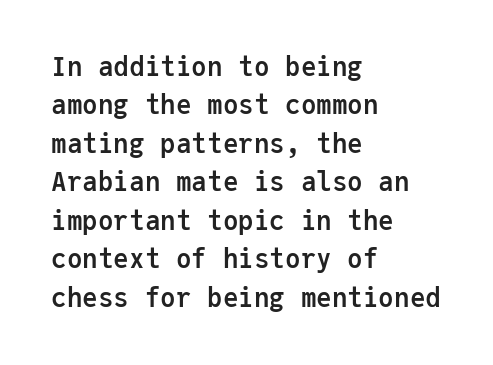
A typesetter would mark this as roman, not italic. Rule under the text: the space is simply empty. Layout note: lines flush left. The designer left line spacing at the default. What weight is shown? A full bold with thick strokes. This sample uses plain, unmodified letter spacing.
